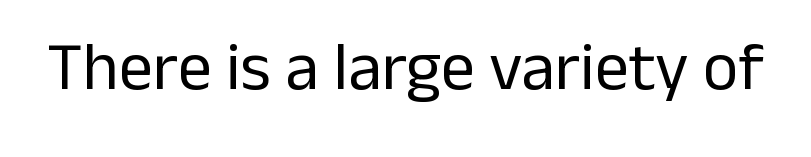
{"serif": "no", "italic": "no", "bold": "no", "weight": "regular", "width": "normal", "stroke_contrast": "low", "x_height": "medium", "monospaced": "no", "underline": "no", "letter_spacing": "normal", "letter_spacing_em": 0.0, "glyph_px": 68}
